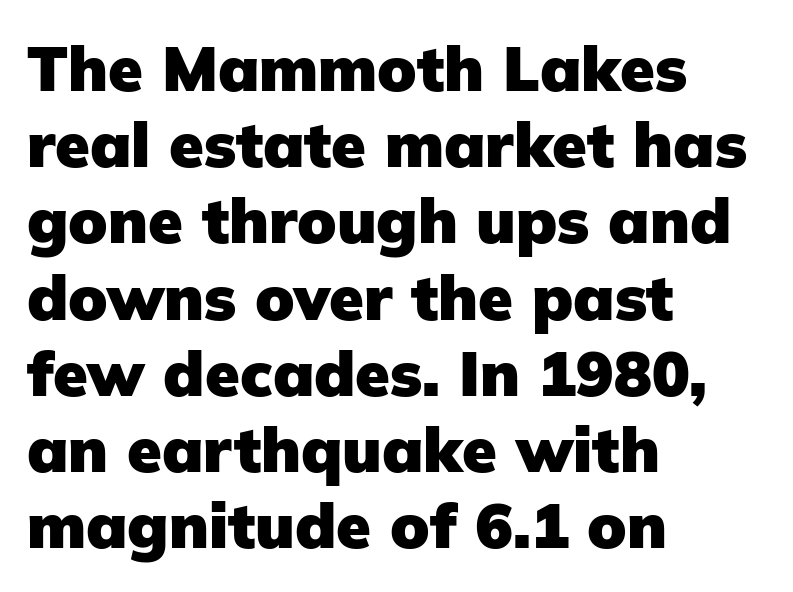
The rendering keeps characters at their native spacing. This rendering features lettering with no underline. The passage is arranged the way most books set body copy — flush left. These lines carry a lot of weight — the face is fully bold. Spacing verdict: proportional, widths tailored to each character. Does the type have serifs? No, each stem ends abruptly.
